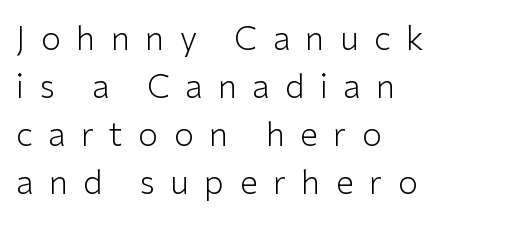
These lines were composed using upright roman letters. Where is the straight margin? On the left. The line-height multiplier appears to be the usual default. Observe the absence of serifs on each vertical stroke in this sample. The tracking jumps out immediately: characters are airy and widely separated. Bare-footed words on every line.
